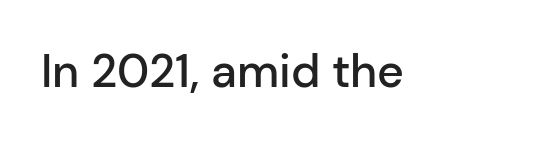
{"serif": "no", "italic": "no", "bold": "semi", "weight": "semibold", "width": "normal", "stroke_contrast": "low", "x_height": "medium", "monospaced": "no", "underline": "no", "letter_spacing": "normal", "letter_spacing_em": 0.0, "glyph_px": 46}
